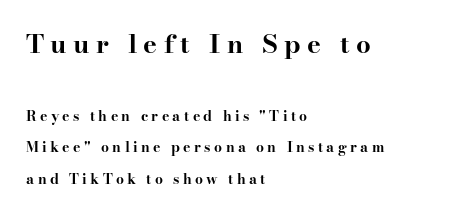
Q: Is the text bold? A: Yes.
Q: Is the text italic (slanted)? A: No, it is upright.
Q: Is the text underlined? A: No.
Q: How is the paragraph aligned? A: Left-aligned.
Q: Is the spacing between letters normal or unusually wide? A: Unusually wide.
Q: Is the spacing between lines tight, normal or loose? A: Loose.
Q: Which block of text is set in a larger size, the first (top) or the second (bottom)? A: The first (top) one.
